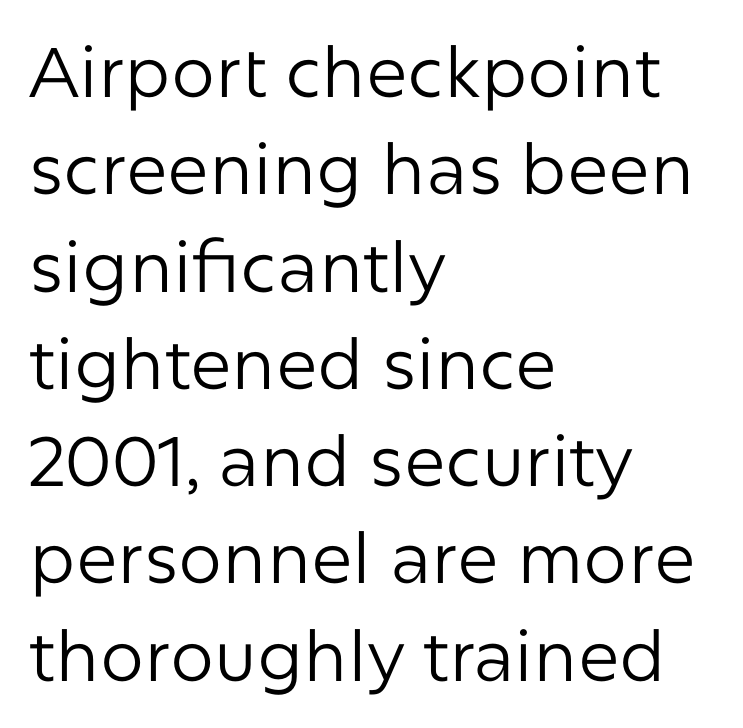
{"serif": "no", "italic": "no", "bold": "no", "weight": "regular", "width": "normal", "stroke_contrast": "low", "x_height": "medium", "monospaced": "no", "underline": "no", "align": "left", "line_spacing": "normal", "line_spacing_ratio": 1.39, "letter_spacing": "normal", "letter_spacing_em": 0.0, "glyph_px": 70}
